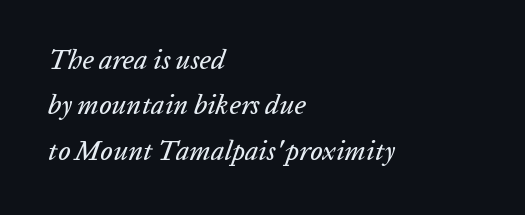
Q: Is the text italic (slanted)? A: Yes, it leans right by about 20 degrees.
Q: Is the text underlined? A: No.
Q: How is the paragraph aligned? A: Left-aligned.
Q: Is the spacing between letters normal or unusually wide? A: Normal.
Q: Is the spacing between lines tight, normal or loose? A: Normal.
